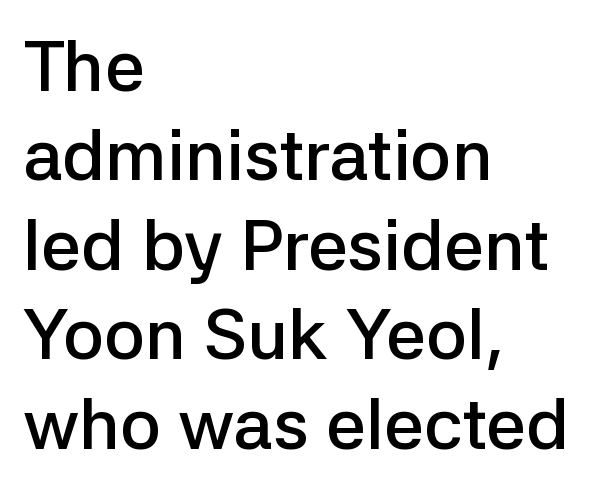
{"serif": "no", "italic": "no", "bold": "semi", "weight": "semibold", "width": "normal", "stroke_contrast": "low", "x_height": "medium", "monospaced": "no", "underline": "no", "align": "left", "line_spacing": "normal", "line_spacing_ratio": 1.26, "letter_spacing": "normal", "letter_spacing_em": 0.0, "glyph_px": 71}
